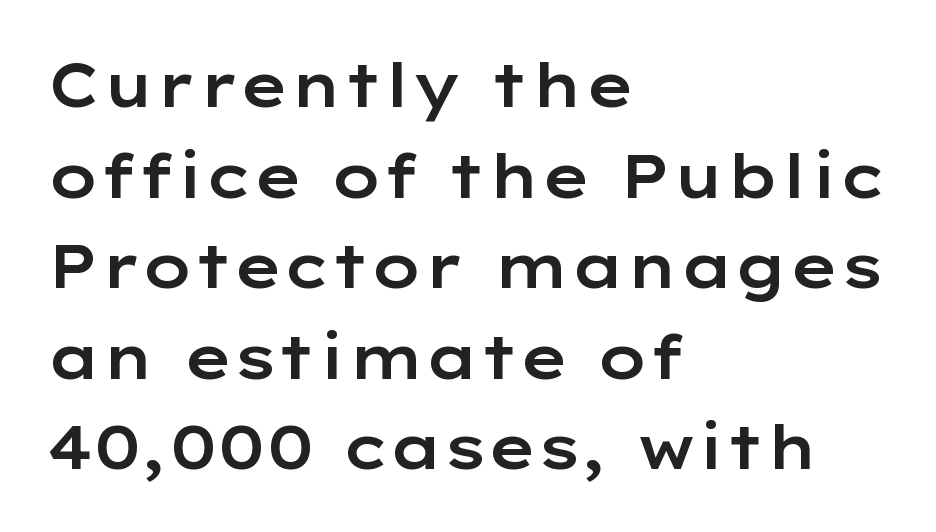
Descenders hang freely into open space. This sample is left-justified, so line endings fall wherever the words run out. Normally led — the rows are evenly, conventionally spaced. If you drew a line through each stem, it would be perfectly vertical. You could not count columns in this text — the font is proportionally spaced. What stands out about the letter spacing? Nothing — it is the standard amount.
